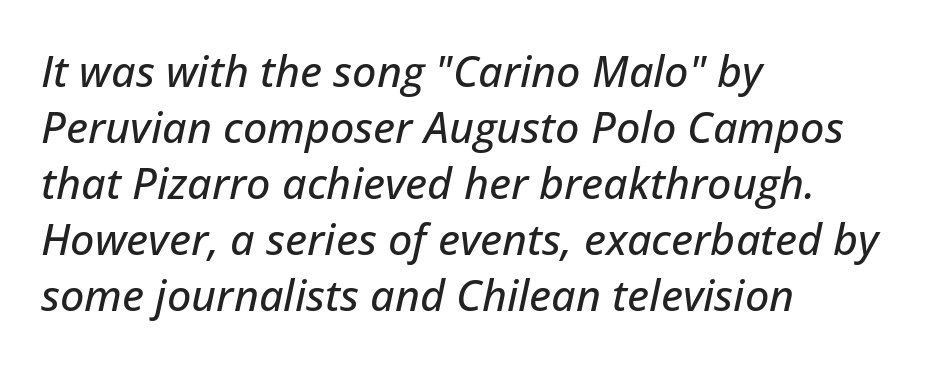
The image shows 43 px text type, italic (leaning right); set left-aligned, normal line spacing (1.3x), normal letter spacing, not underlined; low stroke contrast and a medium x-height.
